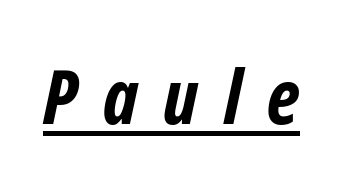
The image shows 75 px bold, condensed sans-serif type; set unusually wide letter spacing (+0.34 em), underlined; low stroke contrast and a medium x-height.
